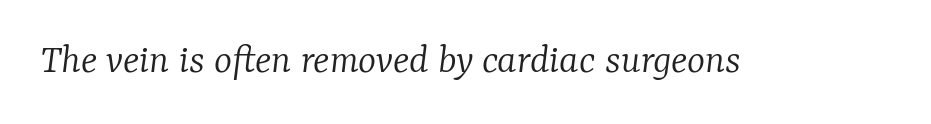
{"serif": "yes", "italic": "yes", "lean": "right", "slant_degrees": 7, "bold": "no", "weight": "light", "width": "normal", "stroke_contrast": "low", "x_height": "medium", "monospaced": "no", "underline": "no", "letter_spacing": "normal", "letter_spacing_em": 0.0, "glyph_px": 43}
